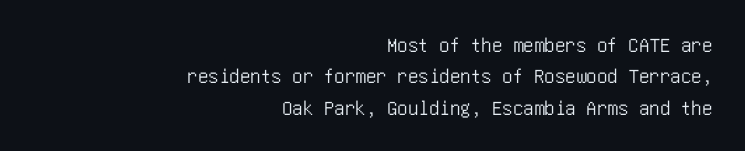
{"italic": "no", "underline": "no", "align": "right", "line_spacing": "normal", "line_spacing_ratio": 1.49, "letter_spacing": "normal", "letter_spacing_em": 0.0, "glyph_px": 21}
